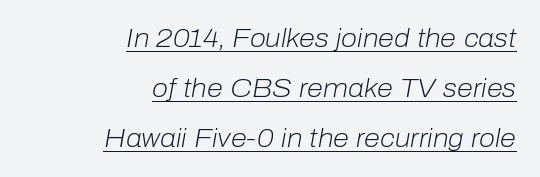
Q: Is the text bold? A: No.
Q: Is the text italic (slanted)? A: Yes, it leans right by about 10 degrees.
Q: Is the text underlined? A: Yes.
Q: How is the paragraph aligned? A: Right-aligned.
Q: Is the spacing between letters normal or unusually wide? A: Normal.
Q: Is the spacing between lines tight, normal or loose? A: Loose.
